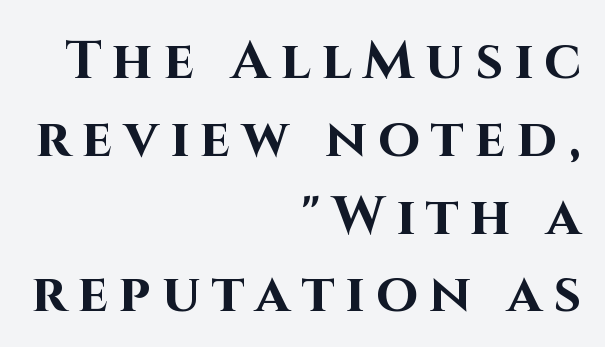
Q: Is the text bold? A: Yes.
Q: Is the text italic (slanted)? A: No, it is upright.
Q: Is the typeface a serif or a sans-serif typeface? A: Sans-serif.
Q: Is the text underlined? A: No.
Q: How is the paragraph aligned? A: Right-aligned.
Q: Is the spacing between letters normal or unusually wide? A: Unusually wide.
Q: Is the spacing between lines tight, normal or loose? A: Normal.
Q: Width (condensed, normal, or wide)? A: Normal.
Q: Stroke contrast? A: High.
Q: x-height? A: Large.
Q: Monospaced? A: No.
